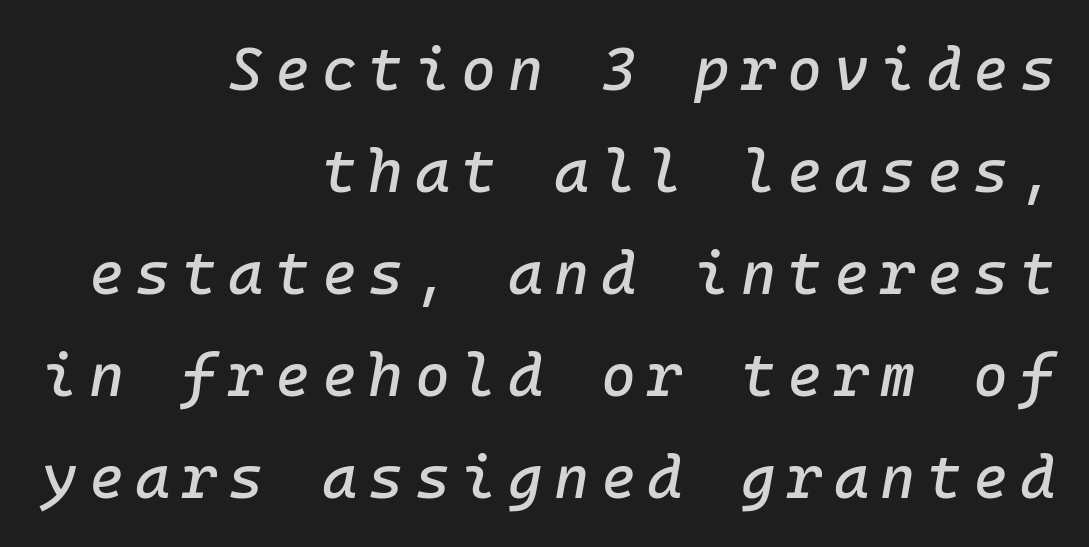
The image shows 60 px text type, italic (leaning right); set right-aligned, normal line spacing (1.7x), not underlined; low stroke contrast and a medium x-height.
